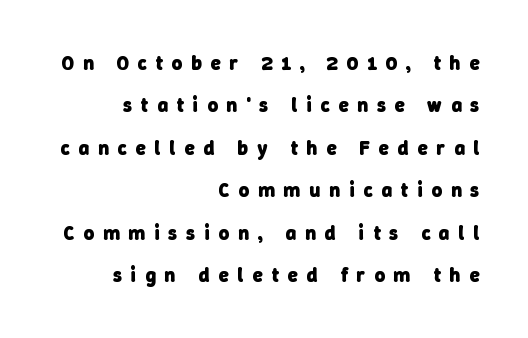
These lines stack with their right ends in a neat column. The space between consecutive lines is lavish. Rule under the text: the space is simply empty. Its strokes are broad and dark, the hallmark of bold type.
